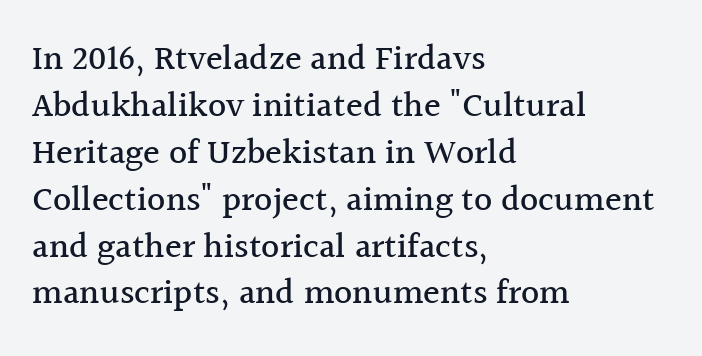
{"serif": "yes", "italic": "no", "width": "normal", "x_height": "medium", "monospaced": "no", "underline": "no", "align": "left", "line_spacing": "normal", "line_spacing_ratio": 1.34, "letter_spacing": "normal", "letter_spacing_em": 0.0, "glyph_px": 35}
